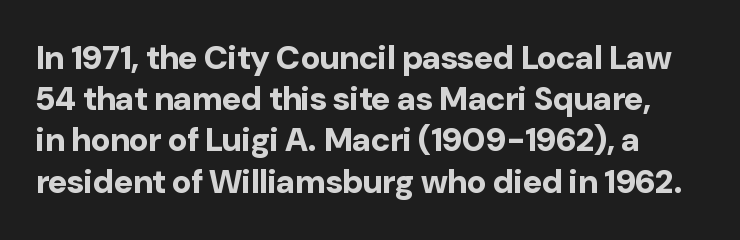
{"serif": "no", "italic": "no", "bold": "yes", "weight": "bold", "width": "normal", "stroke_contrast": "low", "x_height": "medium", "monospaced": "no", "underline": "no", "line_spacing": "normal", "line_spacing_ratio": 1.25, "letter_spacing": "normal", "letter_spacing_em": 0.0, "glyph_px": 33}
